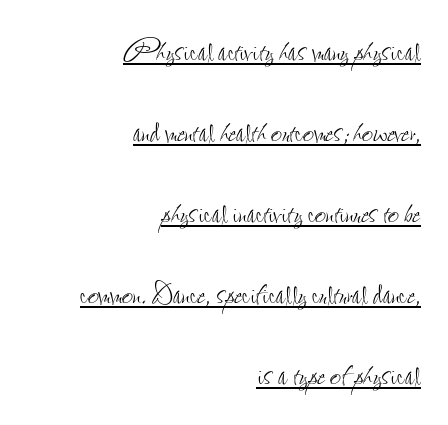
Whoever set this chose breathing room over compactness in the vertical rhythm. Is there an underline? Yes — a line sits under the letters. Heaviness? Minimal to ordinary, like unemphasized prose. These lines are rendered in a variable-pitch font.
